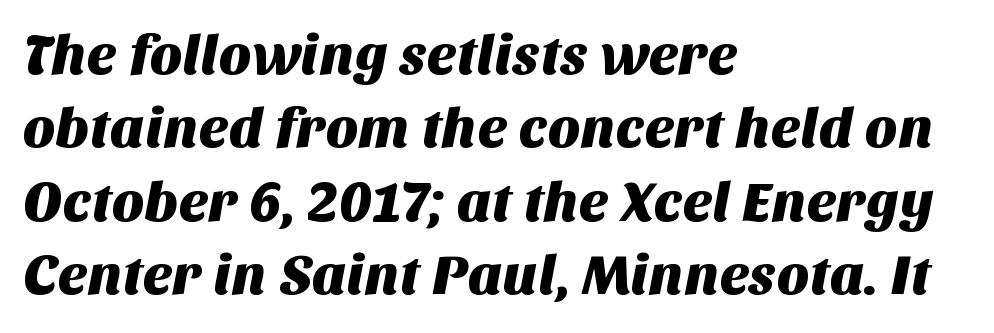
Successive baselines arrive at the customary interval. Typeset ragged right — the left edge is the straight one. Here the glyphs are tracked normally, forming tight word shapes. Plain, unruled lines of type.
